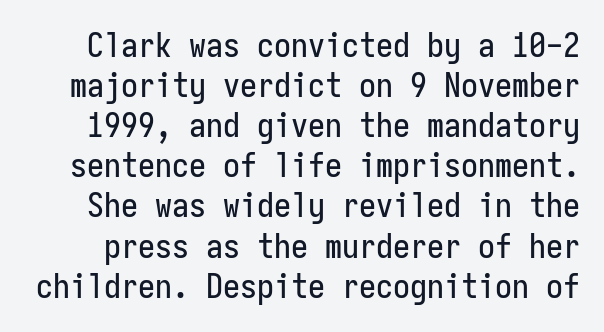
{"serif": "no", "italic": "no", "width": "condensed", "stroke_contrast": "low", "x_height": "medium", "monospaced": "yes", "underline": "no", "line_spacing_ratio": 1.18, "letter_spacing": "normal", "letter_spacing_em": 0.0, "glyph_px": 34}
